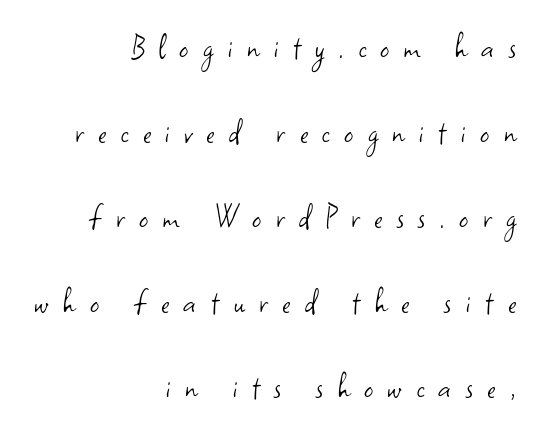
{"serif": "no", "bold": "no", "weight": "light", "width": "normal", "stroke_contrast": "low", "x_height": "small", "monospaced": "no", "underline": "no", "align": "right", "line_spacing": "loose", "line_spacing_ratio": 2.36, "letter_spacing": "wide", "letter_spacing_em": 0.4, "glyph_px": 36}
